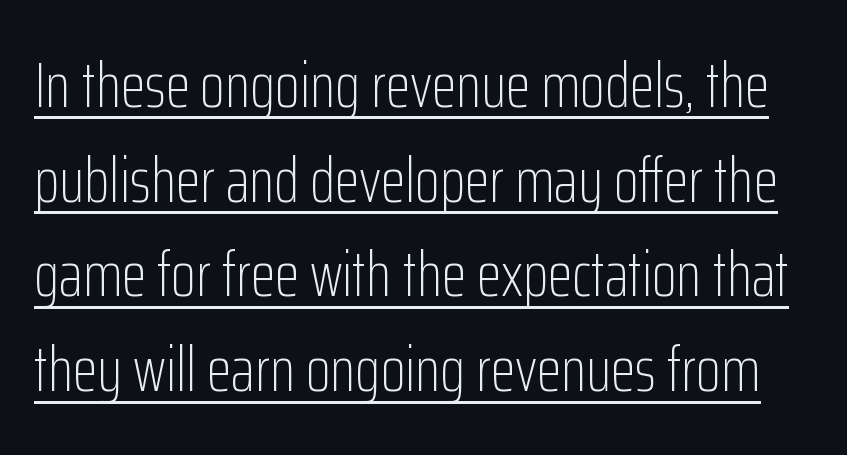
The image shows 64 px light, condensed sans-serif type, upright; set normal line spacing (1.48x), normal letter spacing, underlined; low stroke contrast and a medium x-height.
